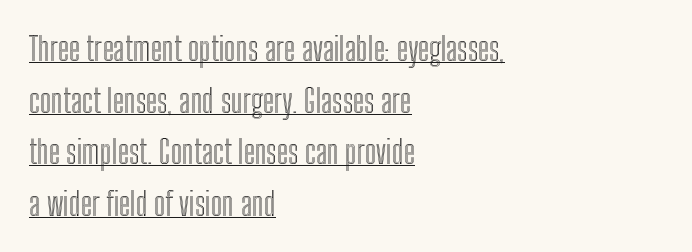
{"italic": "no", "width": "condensed", "x_height": "medium", "monospaced": "no", "underline": "yes", "align": "left", "line_spacing": "normal", "line_spacing_ratio": 1.61, "letter_spacing": "normal", "letter_spacing_em": 0.0, "glyph_px": 32}
